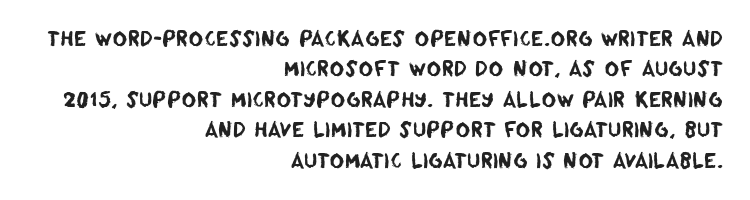
The image shows 20 px text type; set right-aligned, normal line spacing (1.52x), normal letter spacing, not underlined.
